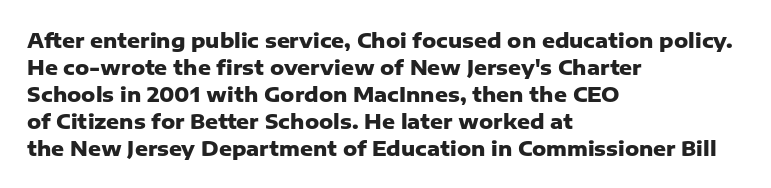
The image shows 20 px bold type, upright; set left-aligned, normal line spacing (1.35x), normal letter spacing, not underlined.
